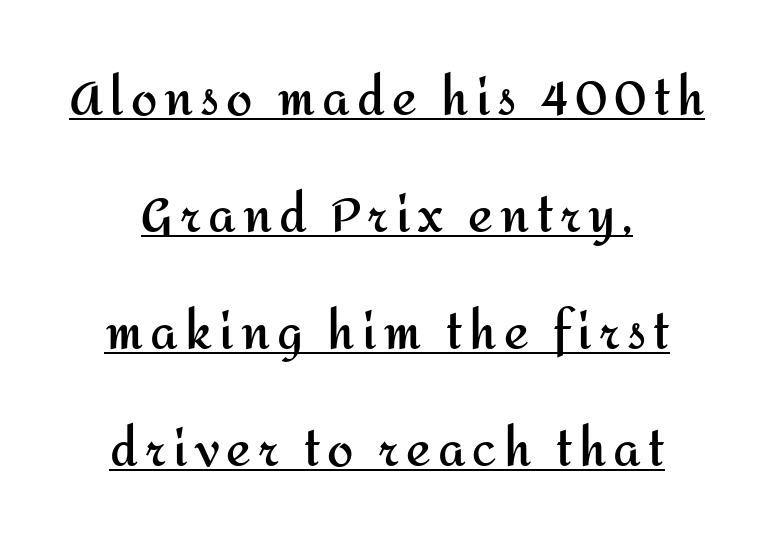
{"serif": "no", "italic": "no", "bold": "yes", "weight": "semibold", "width": "normal", "stroke_contrast": "medium", "x_height": "medium", "monospaced": "no", "underline": "yes", "align": "center", "line_spacing": "loose", "line_spacing_ratio": 2.49, "glyph_px": 47}
